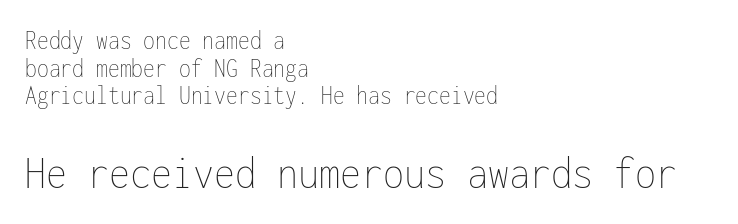
The image shows 48 px thin, condensed type, upright, monospaced; set left-aligned, tight line spacing (1.02x), normal letter spacing, not underlined; the second (bottom) block is 1.78x larger; low stroke contrast and a medium x-height.
